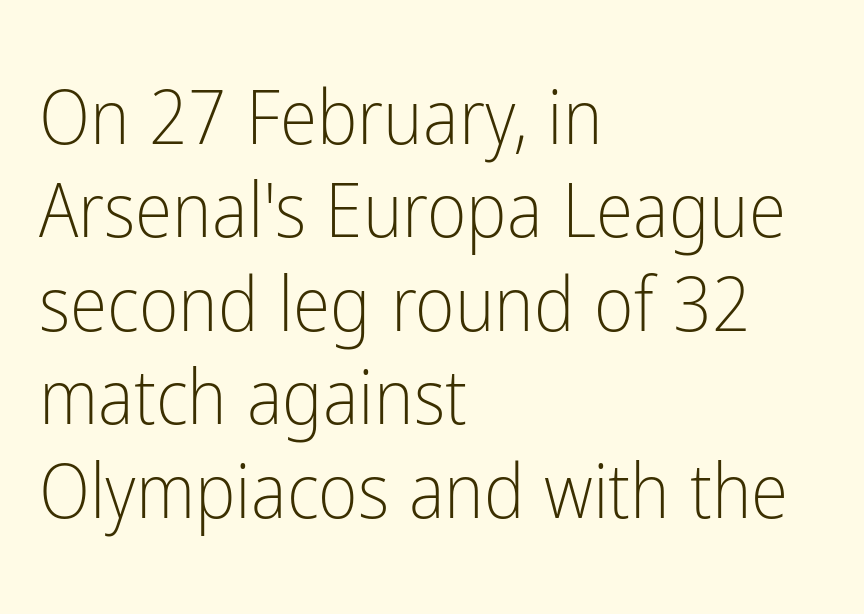
The image shows 76 px light, condensed sans-serif type, upright; set left-aligned, line spacing 1.23x, normal letter spacing, not underlined; low stroke contrast and a medium x-height.
